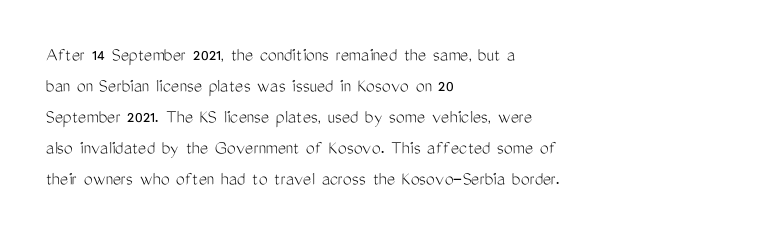
{"italic": "no", "bold": "no", "underline": "no", "align": "left", "line_spacing": "normal", "line_spacing_ratio": 1.55, "letter_spacing": "normal", "letter_spacing_em": 0.0, "glyph_px": 20}
